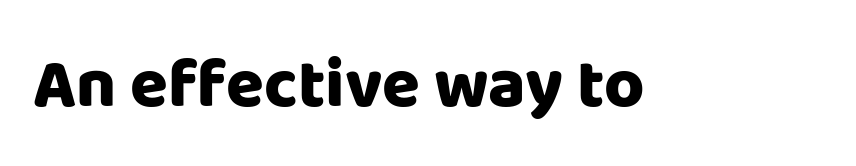
{"serif": "no", "italic": "no", "bold": "yes", "weight": "heavy", "width": "normal", "stroke_contrast": "low", "x_height": "large", "monospaced": "no", "underline": "no", "letter_spacing": "normal", "letter_spacing_em": 0.0, "glyph_px": 69}
